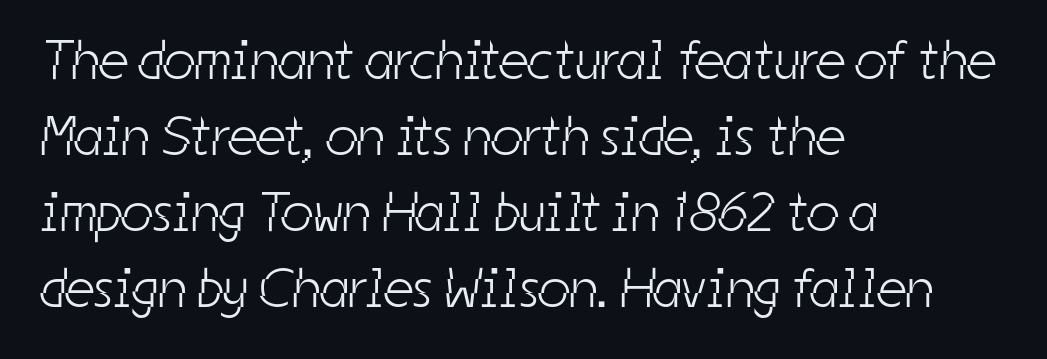
The image shows 56 px light, condensed sans-serif type; set left-aligned, normal line spacing (1.36x), normal letter spacing, not underlined; low stroke contrast and a medium x-height.
